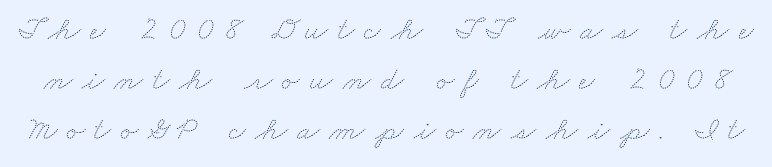
Q: Is the text bold? A: No.
Q: Is the text underlined? A: No.
Q: Is the spacing between letters normal or unusually wide? A: Unusually wide.
Q: Is the spacing between lines tight, normal or loose? A: Normal.
Q: Width (condensed, normal, or wide)? A: Wide.
Q: Stroke contrast? A: Medium.
Q: x-height? A: Small.
Q: Monospaced? A: No.
